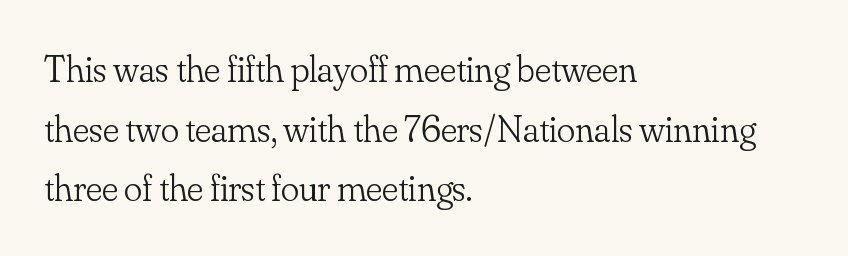
Q: Is the text bold? A: No.
Q: Is the text italic (slanted)? A: No, it is upright.
Q: Is the typeface a serif or a sans-serif typeface? A: Serif.
Q: Is the text underlined? A: No.
Q: How is the paragraph aligned? A: Left-aligned.
Q: Is the spacing between letters normal or unusually wide? A: Normal.
Q: Is the spacing between lines tight, normal or loose? A: Normal.
Q: Width (condensed, normal, or wide)? A: Normal.
Q: Stroke contrast? A: Low.
Q: x-height? A: Small.
Q: Monospaced? A: No.
